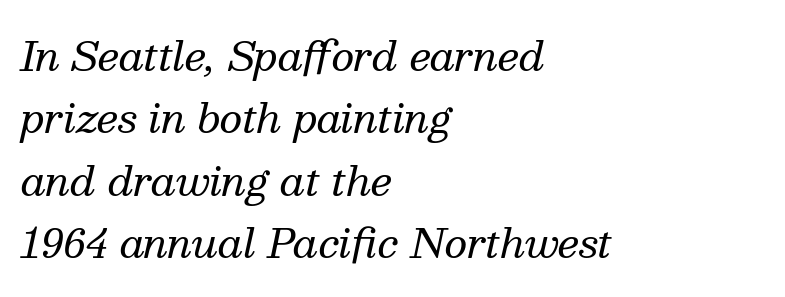
Q: Is the text bold? A: No.
Q: Is the text italic (slanted)? A: Yes, it leans right by about 13 degrees.
Q: Is the typeface a serif or a sans-serif typeface? A: Serif.
Q: Is the text underlined? A: No.
Q: How is the paragraph aligned? A: Left-aligned.
Q: Is the spacing between letters normal or unusually wide? A: Normal.
Q: Is the spacing between lines tight, normal or loose? A: Normal.
Q: Width (condensed, normal, or wide)? A: Normal.
Q: Stroke contrast? A: Medium.
Q: x-height? A: Medium.
Q: Monospaced? A: No.
